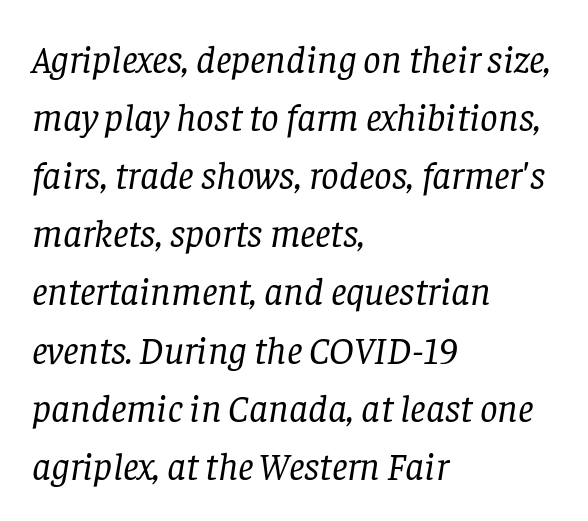
{"serif": "yes", "italic": "yes", "lean": "right", "slant_degrees": 8, "bold": "no", "weight": "regular", "width": "normal", "stroke_contrast": "low", "x_height": "large", "monospaced": "no", "underline": "no", "align": "left", "line_spacing": "normal", "line_spacing_ratio": 1.49, "letter_spacing": "normal", "letter_spacing_em": 0.0, "glyph_px": 39}
